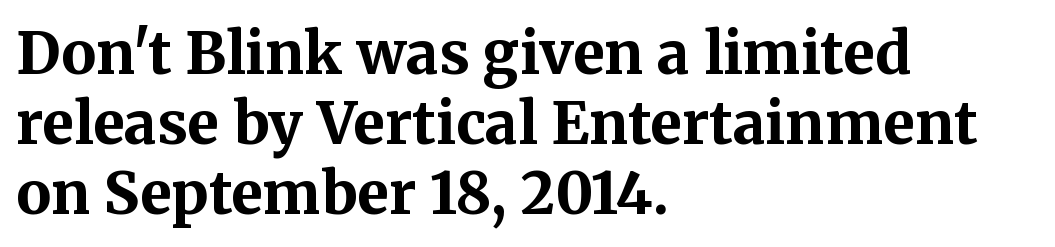
The image shows 58 px bold serif type, upright; set left-aligned, line spacing 1.21x, normal letter spacing, not underlined; medium stroke contrast and a medium x-height.
